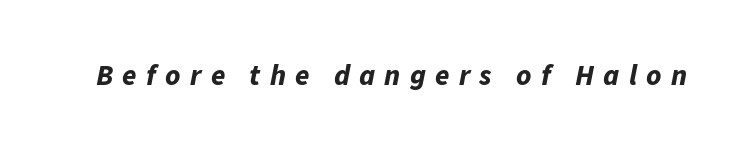
{"italic": "yes", "lean": "right", "slant_degrees": 11, "bold": "yes", "weight": "bold", "width": "normal", "stroke_contrast": "low", "x_height": "medium", "monospaced": "no", "underline": "no", "letter_spacing": "wide", "letter_spacing_em": 0.32, "glyph_px": 29}
